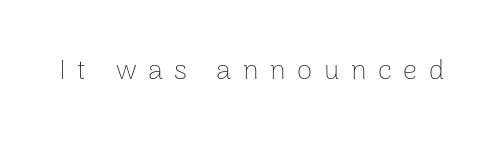
{"serif": "no", "italic": "no", "bold": "no", "weight": "thin", "width": "normal", "stroke_contrast": "low", "x_height": "medium", "monospaced": "no", "underline": "no", "letter_spacing": "wide", "letter_spacing_em": 0.41, "glyph_px": 28}
